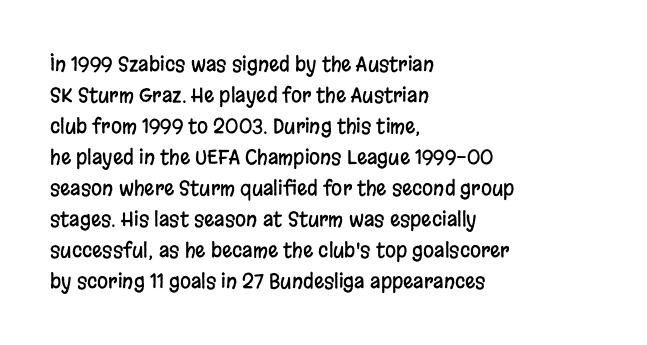
The image shows 20 px text type, upright; set left-aligned, normal line spacing (1.55x), normal letter spacing, not underlined.
